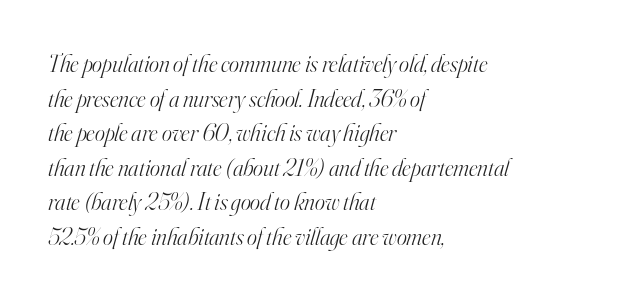
Q: Is the text bold? A: No.
Q: Is the text italic (slanted)? A: Yes, it leans right by about 16 degrees.
Q: Is the text underlined? A: No.
Q: How is the paragraph aligned? A: Left-aligned.
Q: Is the spacing between letters normal or unusually wide? A: Normal.
Q: Is the spacing between lines tight, normal or loose? A: Normal.
